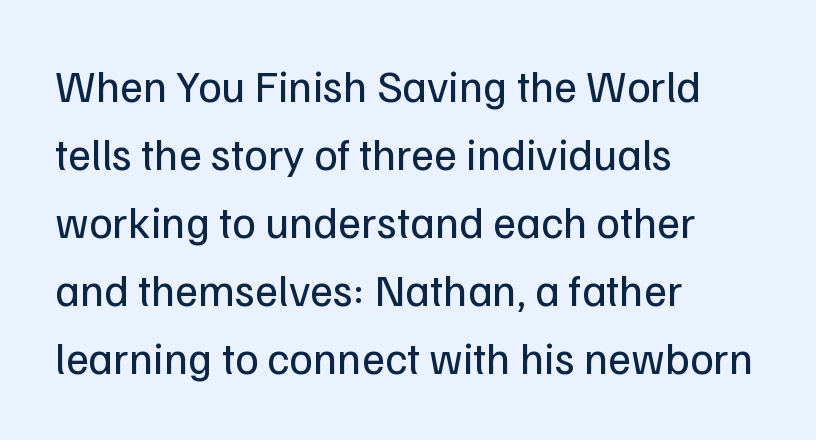
{"serif": "no", "italic": "no", "bold": "no", "weight": "regular", "width": "normal", "stroke_contrast": "low", "x_height": "medium", "monospaced": "no", "underline": "no", "align": "left", "line_spacing": "normal", "line_spacing_ratio": 1.51, "letter_spacing": "normal", "letter_spacing_em": 0.0, "glyph_px": 45}
